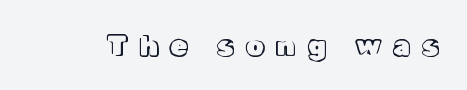
The image shows 28 px text type, upright; set unusually wide letter spacing (+0.44 em), not underlined; a medium x-height.
